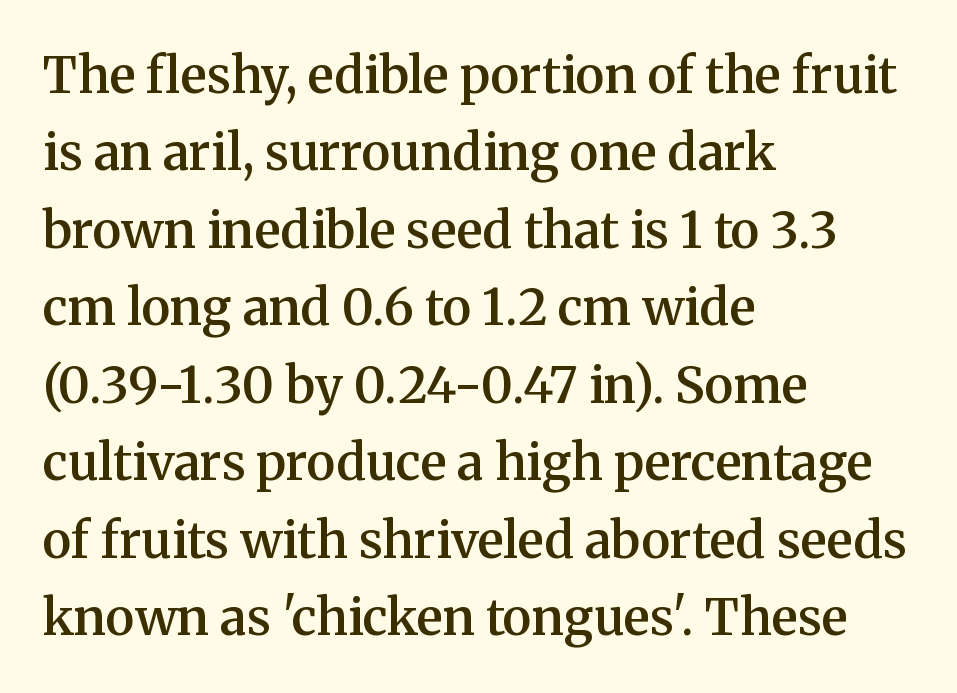
{"serif": "yes", "italic": "no", "bold": "semi", "weight": "semibold", "width": "normal", "stroke_contrast": "medium", "x_height": "medium", "monospaced": "no", "underline": "no", "align": "left", "line_spacing": "normal", "line_spacing_ratio": 1.55, "letter_spacing": "normal", "letter_spacing_em": 0.0, "glyph_px": 50}
